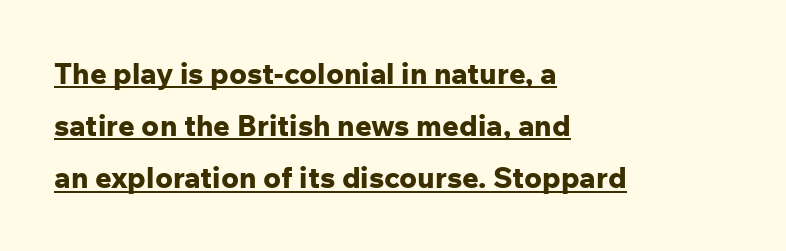
Q: Is the text bold? A: Yes.
Q: Is the text italic (slanted)? A: No, it is upright.
Q: Is the typeface a serif or a sans-serif typeface? A: Sans-serif.
Q: Is the text underlined? A: Yes.
Q: How is the paragraph aligned? A: Left-aligned.
Q: Is the spacing between letters normal or unusually wide? A: Normal.
Q: Width (condensed, normal, or wide)? A: Normal.
Q: Stroke contrast? A: Low.
Q: x-height? A: Medium.
Q: Monospaced? A: No.
